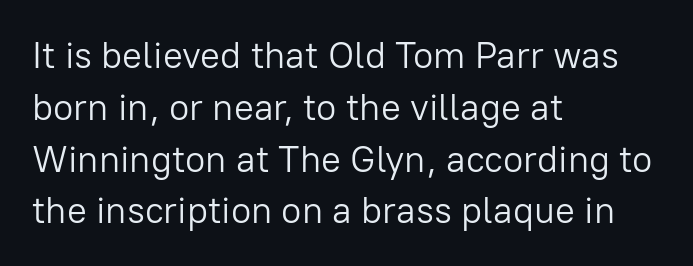
The image shows 37 px light sans-serif type, upright; set left-aligned, normal line spacing (1.4x), normal letter spacing, not underlined; low stroke contrast and a medium x-height.
